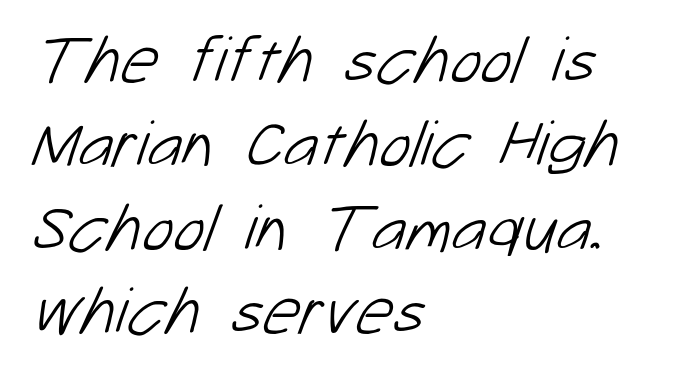
The horizontal fit of the characters is conventional and even. Regarding leading, the lines here are spaced in the standard way. Lines of text with bare space underneath. The font sits on the lighter half of the weight spectrum, regular included. These lines are rendered in a variable-pitch font. Each letter's strokes conclude bluntly, with no projecting serifs.
